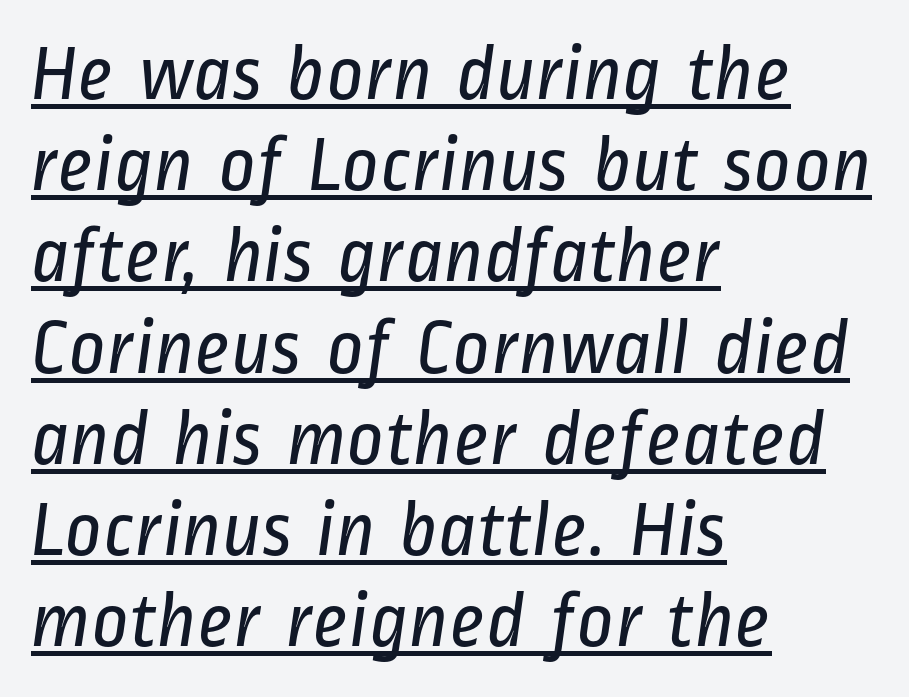
{"serif": "no", "bold": "no", "weight": "regular", "width": "condensed", "stroke_contrast": "low", "x_height": "medium", "monospaced": "no", "underline": "yes", "align": "left", "line_spacing": "tight", "line_spacing_ratio": 1.14, "letter_spacing": "normal", "letter_spacing_em": 0.0, "glyph_px": 80}
